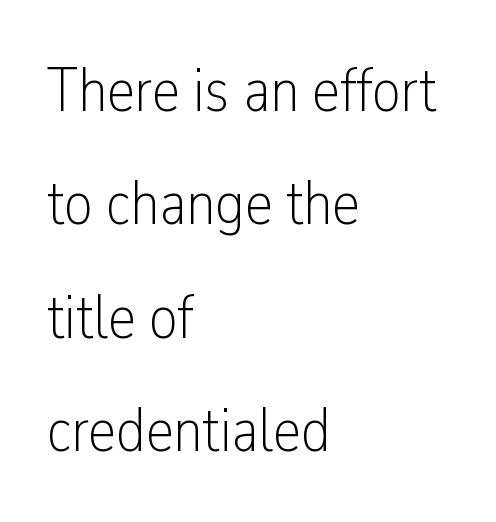
Q: Is the text bold? A: No.
Q: Is the text italic (slanted)? A: No, it is upright.
Q: Is the typeface a serif or a sans-serif typeface? A: Sans-serif.
Q: Is the text underlined? A: No.
Q: How is the paragraph aligned? A: Left-aligned.
Q: Is the spacing between letters normal or unusually wide? A: Normal.
Q: Width (condensed, normal, or wide)? A: Condensed.
Q: Stroke contrast? A: Low.
Q: x-height? A: Medium.
Q: Monospaced? A: No.
